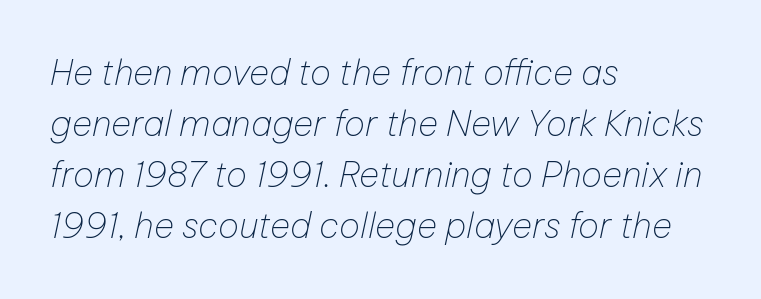
The image shows 35 px thin type, italic (leaning right); set left-aligned, normal line spacing (1.46x), normal letter spacing, not underlined; low stroke contrast and a medium x-height.
